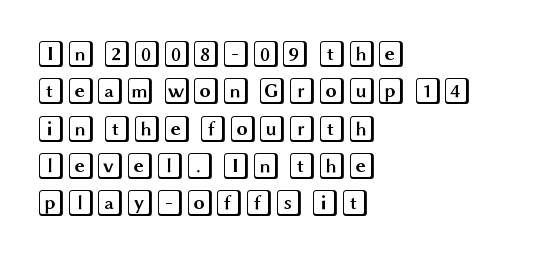
{"italic": "no", "underline": "no", "align": "left", "line_spacing": "normal", "line_spacing_ratio": 1.38, "letter_spacing": "normal", "letter_spacing_em": 0.0, "glyph_px": 27}
